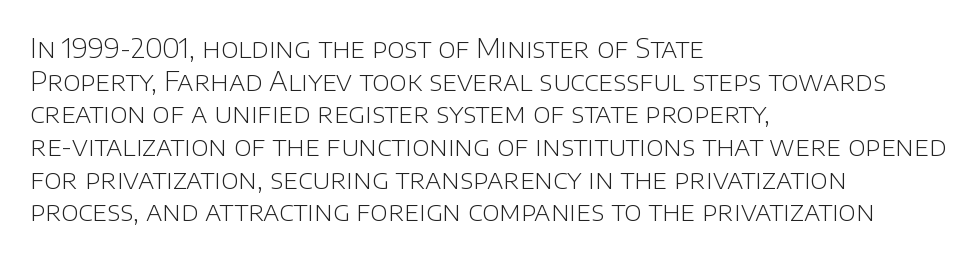
What stands out about the letter spacing? Nothing — it is the standard amount. This is not heavy type; no bold has been used. Just letters on the line, the space beneath them empty. Notice how the stems are strictly vertical — no italics here. This rendering uses left alignment, leaving the right contour irregular.
